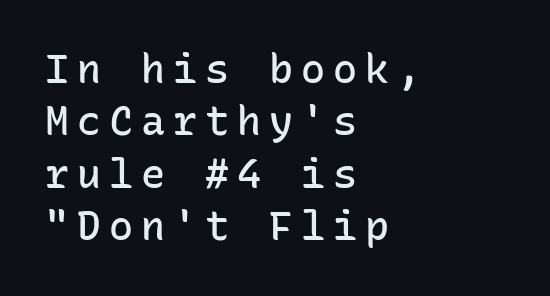
Caption: multi-line text, flush left, ragged right. Notice how the stems are strictly vertical — no italics here. In terms of letterspacing, this is a distinctly airy, spread setting. The passage shown stacks its lines at a standard gap. Type style note: lacks serifs. These lines are rendered in a fixed-pitch font.
